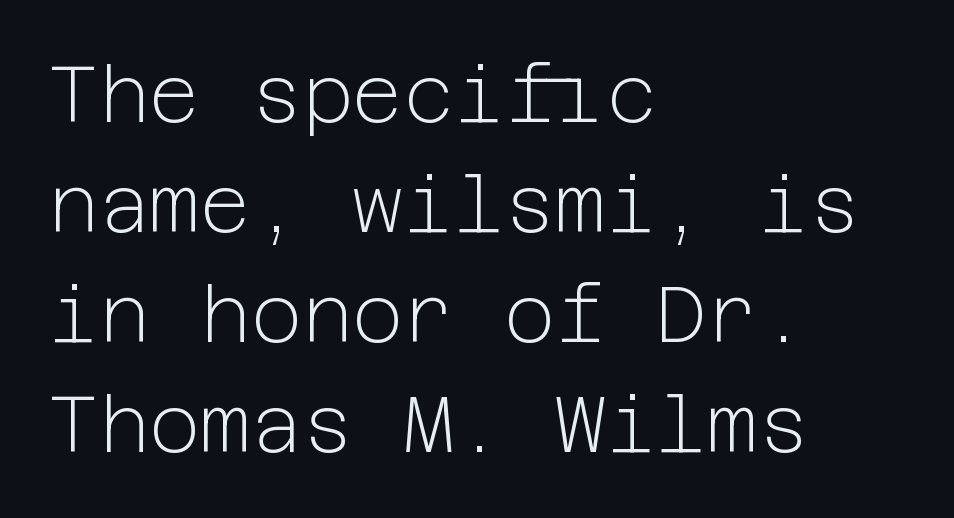
A roman cut, with each character standing at attention. Compared with a typical body face, this is equally light or lighter still. The space between consecutive lines is moderate. The setting favours the left margin, as ordinary paragraphs usually do. Short note: letters normally spaced. This rendering employs a face without finishing strokes, i.e., a sans-serif.
